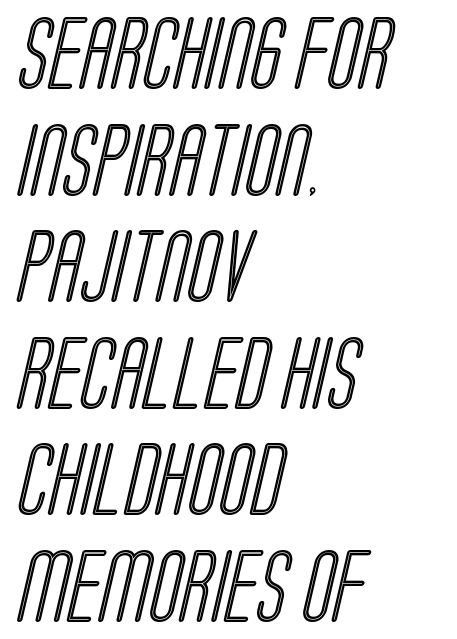
{"width": "condensed", "x_height": "large", "monospaced": "no", "underline": "no", "align": "left", "line_spacing": "normal", "line_spacing_ratio": 1.46, "letter_spacing": "normal", "letter_spacing_em": 0.0, "glyph_px": 73}
